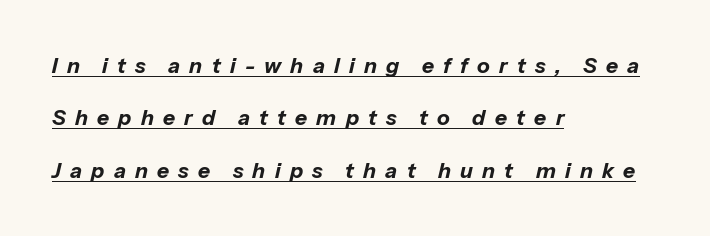
Q: Is the text bold? A: Yes.
Q: Is the text italic (slanted)? A: Yes, it leans right by about 13 degrees.
Q: Is the text underlined? A: Yes.
Q: How is the paragraph aligned? A: Left-aligned.
Q: Is the spacing between letters normal or unusually wide? A: Unusually wide.
Q: Is the spacing between lines tight, normal or loose? A: Loose.
